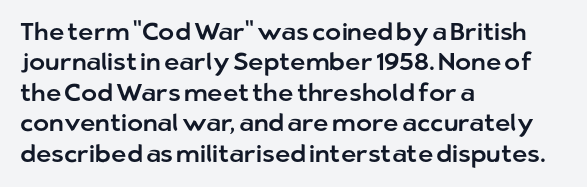
Unmarked baselines from the first word to the last. Short and long lines alike share a common starting point at left. The horizontal fit of the characters is conventional and even. Leading matches the norm, producing a regular column. In terms of posture, this sample is upright.
